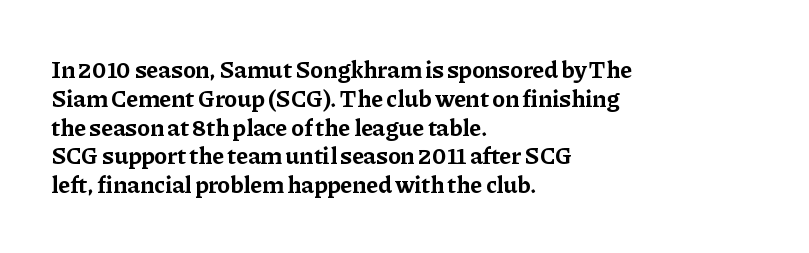
Q: Is the text bold? A: Yes.
Q: Is the text italic (slanted)? A: No, it is upright.
Q: Is the text underlined? A: No.
Q: How is the paragraph aligned? A: Left-aligned.
Q: Is the spacing between letters normal or unusually wide? A: Normal.
